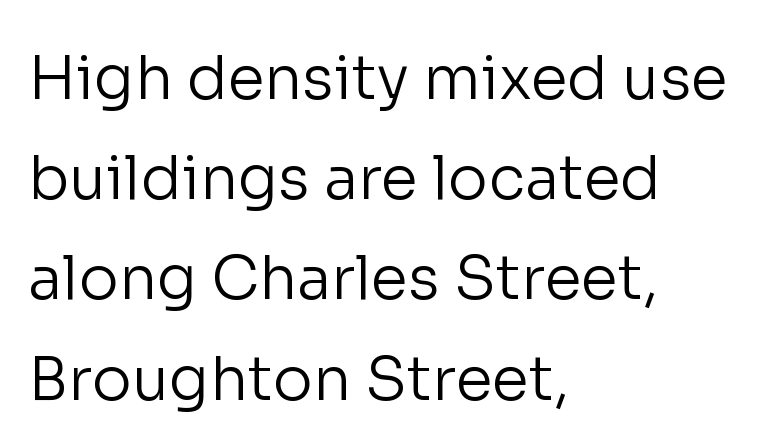
Q: Is the text bold? A: No.
Q: Is the text italic (slanted)? A: No, it is upright.
Q: Is the typeface a serif or a sans-serif typeface? A: Sans-serif.
Q: Is the text underlined? A: No.
Q: How is the paragraph aligned? A: Left-aligned.
Q: Is the spacing between letters normal or unusually wide? A: Normal.
Q: Is the spacing between lines tight, normal or loose? A: Normal.
Q: Width (condensed, normal, or wide)? A: Normal.
Q: Stroke contrast? A: Low.
Q: x-height? A: Medium.
Q: Monospaced? A: No.
